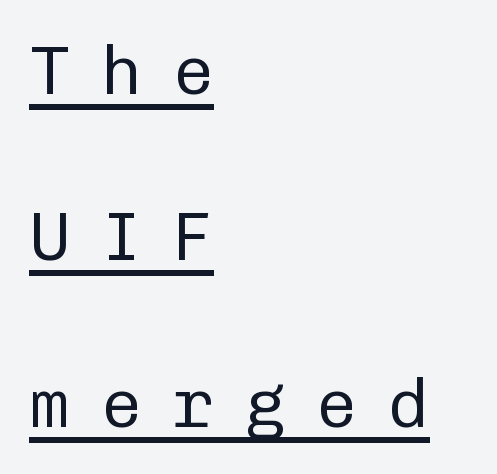
{"serif": "no", "italic": "no", "bold": "no", "weight": "regular", "width": "normal", "stroke_contrast": "low", "x_height": "medium", "monospaced": "yes", "underline": "yes", "align": "left", "line_spacing": "loose", "line_spacing_ratio": 2.41, "letter_spacing": "wide", "letter_spacing_em": 0.44, "glyph_px": 69}
